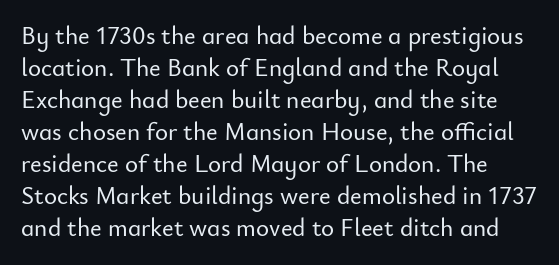
{"italic": "no", "underline": "no", "line_spacing": "normal", "line_spacing_ratio": 1.28, "letter_spacing": "normal", "letter_spacing_em": 0.0, "glyph_px": 25}
